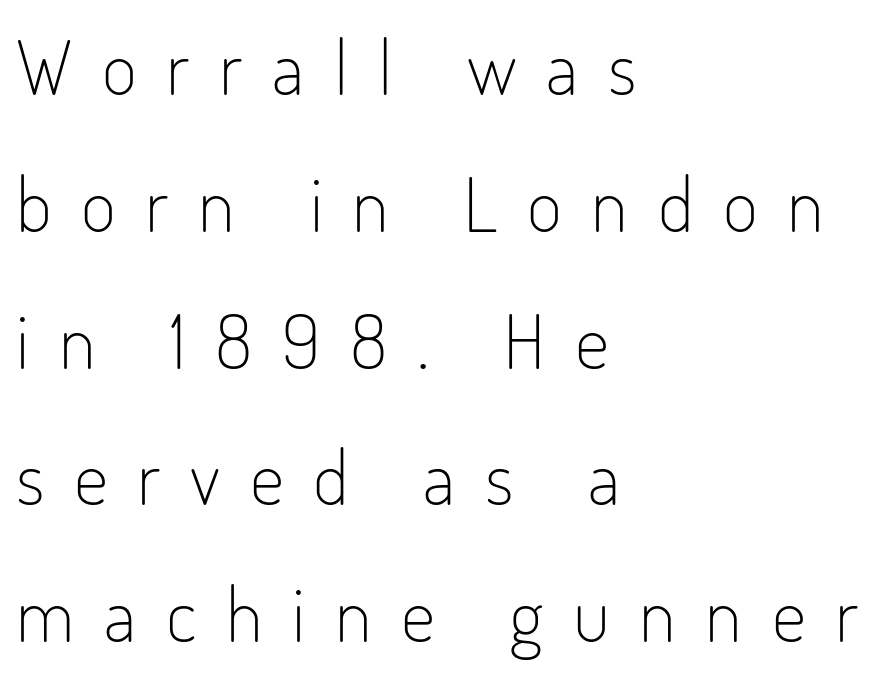
The image shows 76 px light, condensed sans-serif type, upright; set left-aligned, line spacing 1.8x, unusually wide letter spacing (+0.39 em), not underlined; low stroke contrast and a small x-height.
